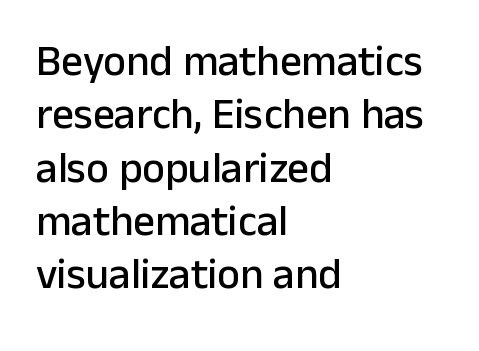
The specimen omits any rule beneath the text block's lines. Compared with a centered layout, this one pins lines to the left instead. No extra tracking has been applied to these lines. In terms of posture, this sample is upright. Is this a fixed-width face? No — the glyphs have proportional, varying widths. The characters display no serif detailing; their extremities are plain.
